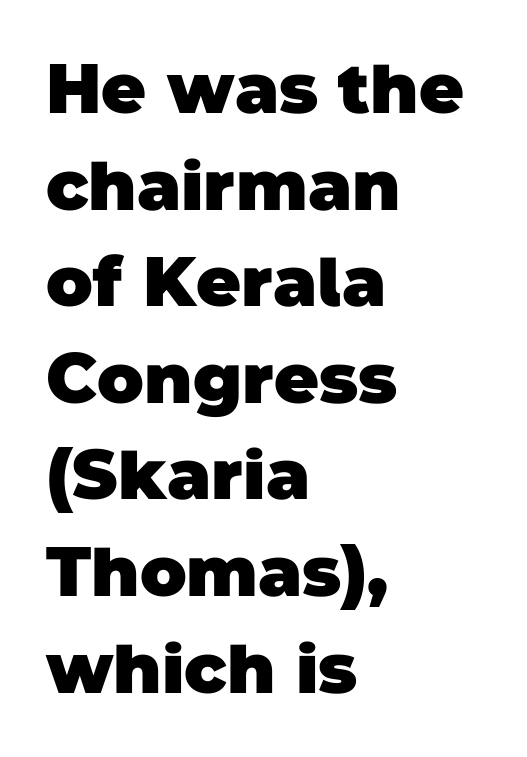
Words appear dense and cohesive because spacing is normal. A typesetter would call this proportional, since set widths differ per character. Leftover space on each line is placed entirely after the last word. The baseline area is clear. The face used here is a sans, in the tradition of grotesques and geometrics. The designer left line spacing at the default.
